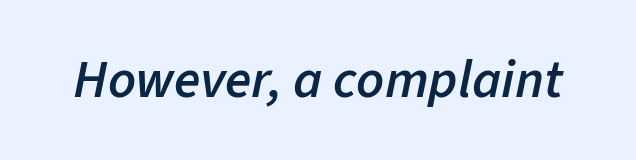
Q: Is the text bold? A: Semi-bold.
Q: Is the text italic (slanted)? A: Yes, it leans right by about 11 degrees.
Q: Is the text underlined? A: No.
Q: Is the spacing between letters normal or unusually wide? A: Normal.
Q: Width (condensed, normal, or wide)? A: Normal.
Q: Stroke contrast? A: Low.
Q: x-height? A: Medium.
Q: Monospaced? A: No.
